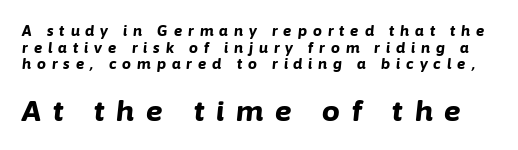
The image shows 28 px bold type, italic (leaning right); set line spacing 1.18x, unusually wide letter spacing (+0.43 em), not underlined; the second (bottom) block is 2.0x larger; low stroke contrast and a medium x-height.
